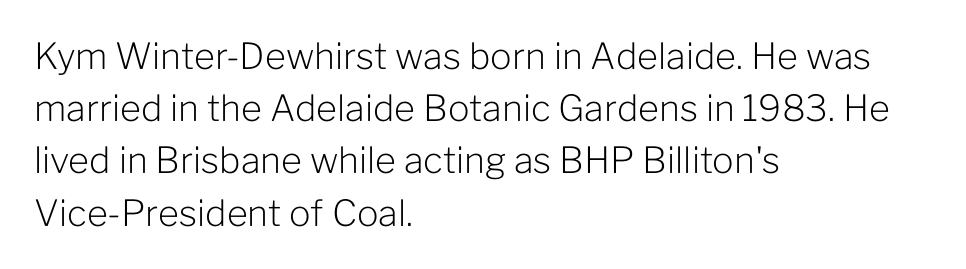
The image shows 36 px light sans-serif type, upright; set left-aligned, normal line spacing (1.45x), normal letter spacing, not underlined; low stroke contrast and a medium x-height.
